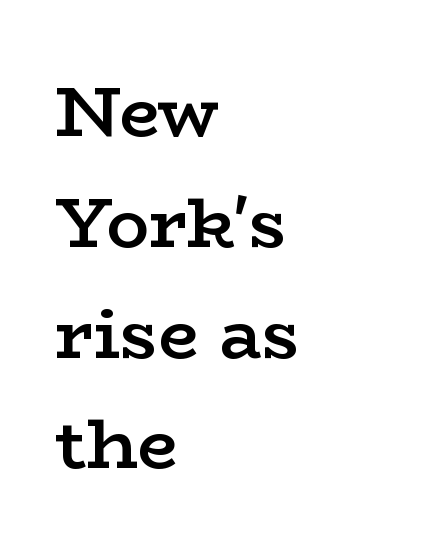
You can tell from the footed stems that serif type was used. The passage shown is typed in a proportional face where columns would drift. A bare baseline throughout the passage. Bold? Not quite — semibold, heavier than regular but stopping short. A typesetter would mark this as roman, not italic. Every row of glyphs begins at an identical x-position on the left.
